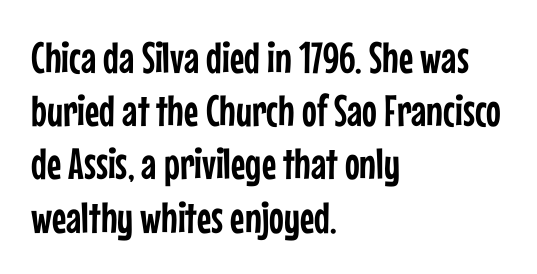
The image shows 44 px condensed sans-serif type, upright; set left-aligned, line spacing 1.21x, normal letter spacing, not underlined; low stroke contrast and a medium x-height.
